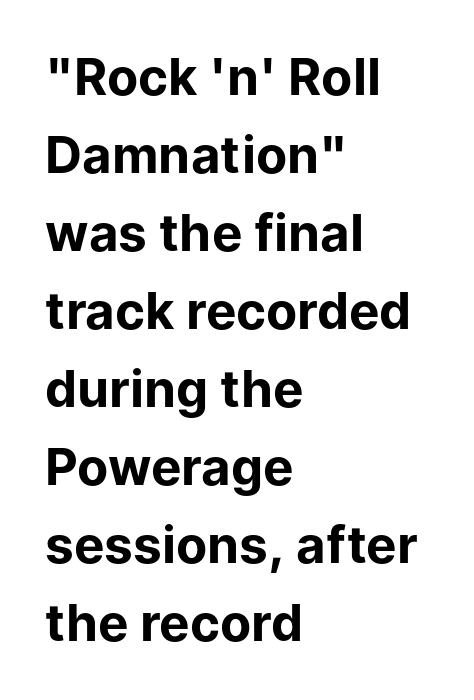
The image shows 51 px bold sans-serif type, upright; set left-aligned, normal line spacing (1.53x), normal letter spacing, not underlined; low stroke contrast and a medium x-height.
